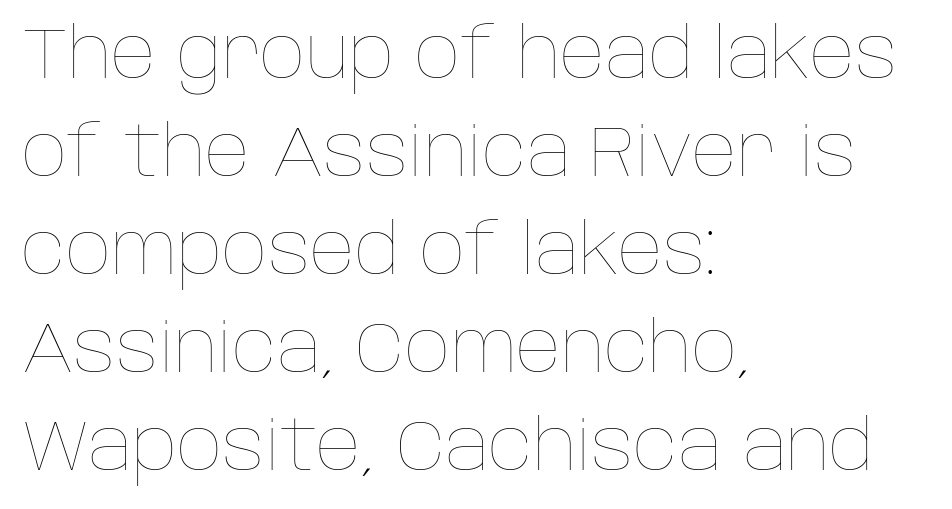
The image shows 70 px thin type, upright; set left-aligned, normal line spacing (1.4x), normal letter spacing, not underlined; low stroke contrast and a large x-height.
